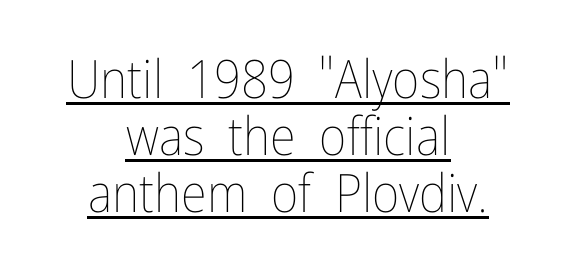
The image shows 53 px thin, condensed type, upright; set centered, tight line spacing (1.08x), normal letter spacing, underlined; low stroke contrast and a medium x-height.
